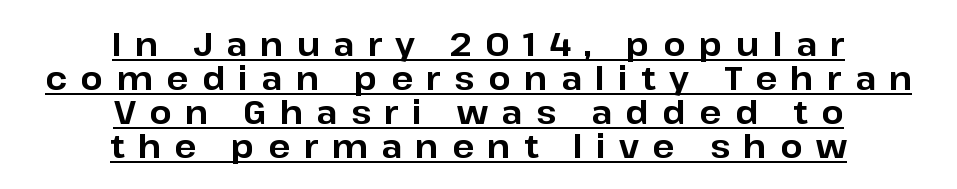
{"serif": "no", "italic": "no", "bold": "yes", "weight": "bold", "width": "normal", "stroke_contrast": "low", "x_height": "medium", "monospaced": "no", "underline": "yes", "align": "center", "line_spacing": "tight", "line_spacing_ratio": 1.06, "letter_spacing": "wide", "letter_spacing_em": 0.42, "glyph_px": 32}
